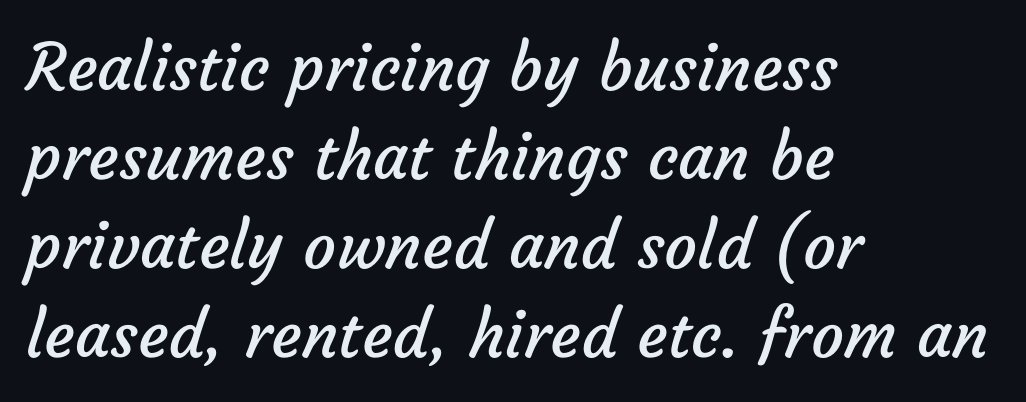
The lines in this sample share a left origin and differ only in where they stop. In terms of letterspacing, this is plain default setting. The passage shown is typed in a proportional face where columns would drift. The lines sit at an ordinary, default distance from one another. Does the type have serifs? No, each stem ends abruptly.
